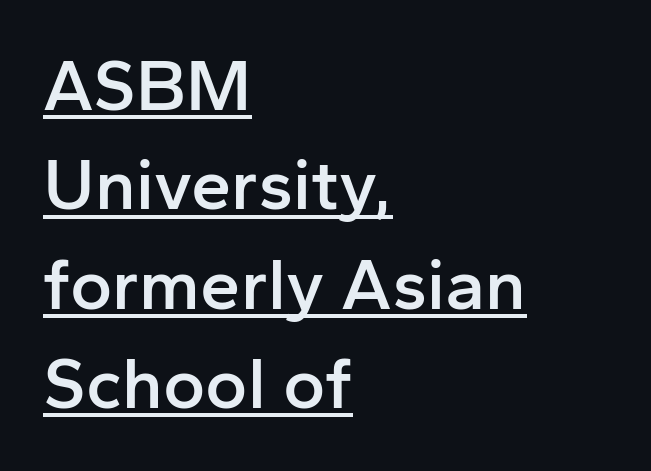
Q: Is the text bold? A: Semi-bold.
Q: Is the text italic (slanted)? A: No, it is upright.
Q: Is the typeface a serif or a sans-serif typeface? A: Sans-serif.
Q: Is the text underlined? A: Yes.
Q: How is the paragraph aligned? A: Left-aligned.
Q: Is the spacing between letters normal or unusually wide? A: Normal.
Q: Is the spacing between lines tight, normal or loose? A: Normal.
Q: Width (condensed, normal, or wide)? A: Normal.
Q: Stroke contrast? A: Low.
Q: x-height? A: Medium.
Q: Monospaced? A: No.
